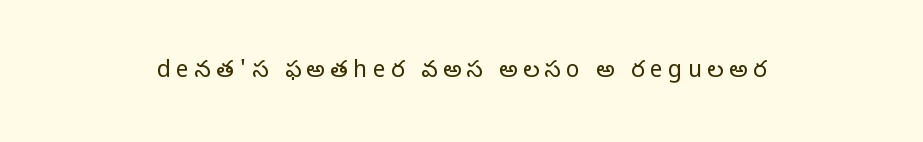
Q: Is the text bold? A: No.
Q: Is the text italic (slanted)? A: No, it is upright.
Q: Is the text underlined? A: No.
Q: How is the paragraph aligned? A: Centered.
Q: Is the spacing between letters normal or unusually wide? A: Unusually wide.
